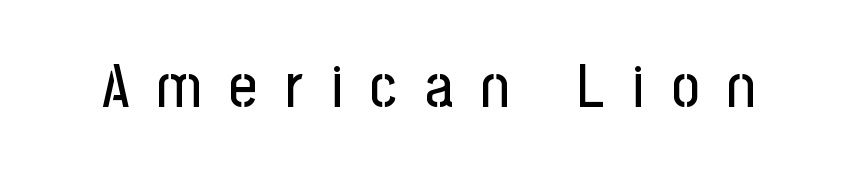
The image shows 61 px condensed sans-serif type, upright; set unusually wide letter spacing (+0.45 em), not underlined; low stroke contrast and a medium x-height.
